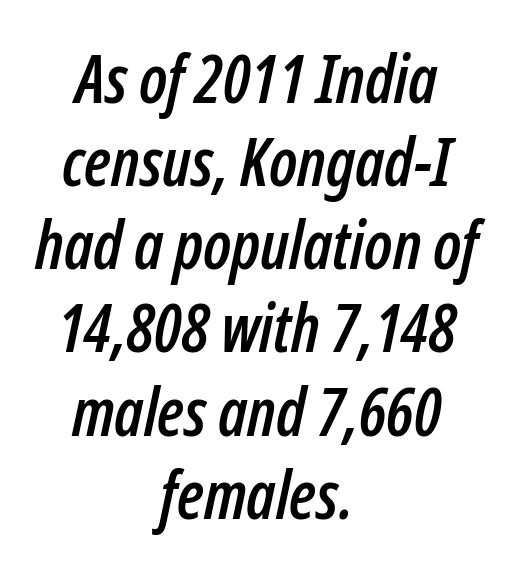
{"italic": "yes", "lean": "right", "slant_degrees": 12, "width": "condensed", "stroke_contrast": "low", "x_height": "medium", "monospaced": "no", "underline": "no", "align": "center", "line_spacing": "normal", "line_spacing_ratio": 1.26, "letter_spacing": "normal", "letter_spacing_em": 0.0, "glyph_px": 66}
